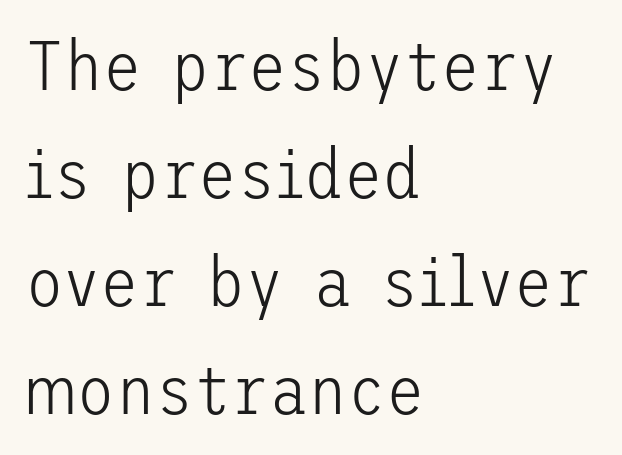
Notice how the stems are strictly vertical — no italics here. These glyphs show unthickened strokes, regular width or finer. Classification — sans serif. The paragraph has a hard left edge and a soft right edge. What's the leading like? Ordinary, nothing unusual. Words appear dense and cohesive because spacing is normal.
